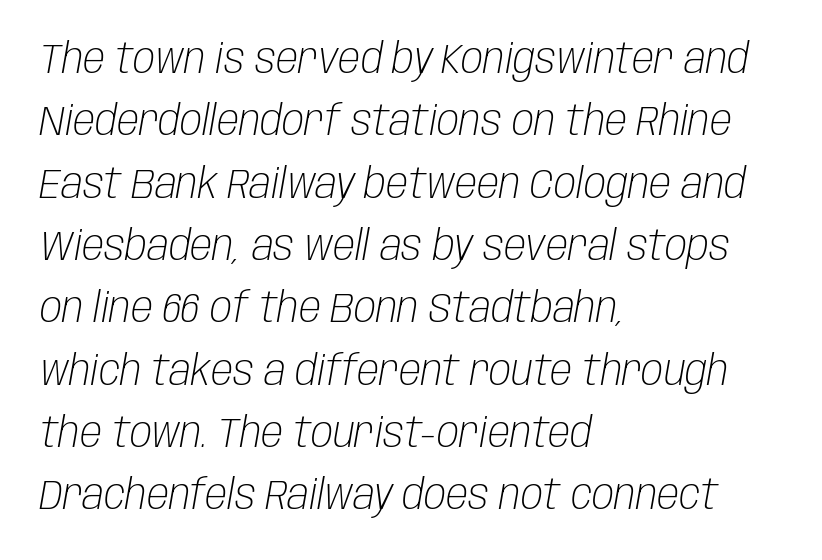
{"italic": "yes", "lean": "right", "slant_degrees": 10, "bold": "no", "weight": "light", "width": "condensed", "stroke_contrast": "low", "x_height": "large", "monospaced": "no", "underline": "no", "align": "left", "line_spacing": "normal", "line_spacing_ratio": 1.52, "letter_spacing": "normal", "letter_spacing_em": 0.0, "glyph_px": 41}
